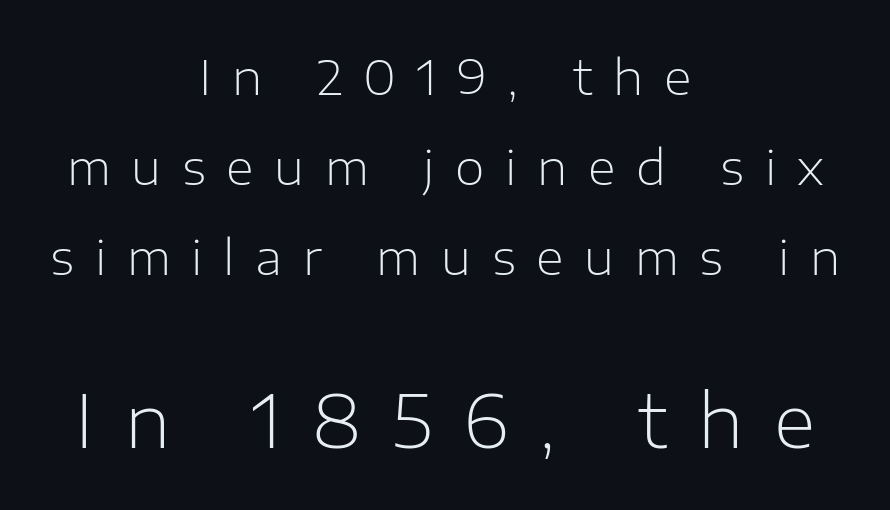
The paragraph shown floats in the horizontal middle. Type style note: lacks serifs. The font sits on the lighter half of the weight spectrum, regular included. Which chunk is bigger? The second one — the bottom block dwarfs the top. A clean baseline with only descenders dipping below it.
